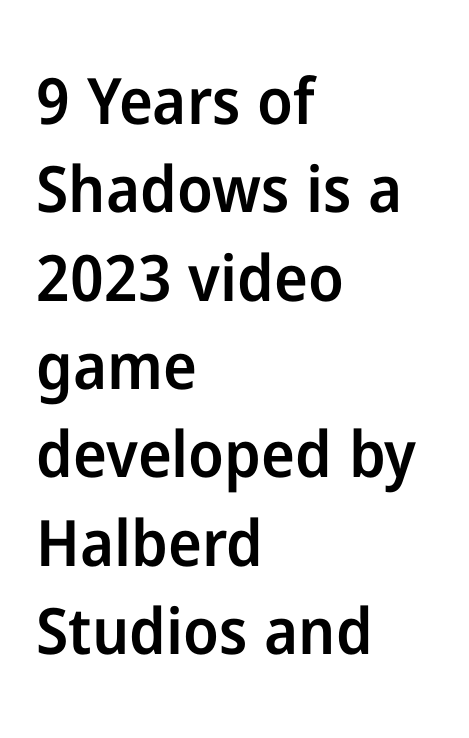
Glyph-to-glyph distance matches everyday printed text. Compared with typical paragraphs, the rows here are spaced about the same. I'd call this a sans setting — the letters go barefoot. Underline: absent.
